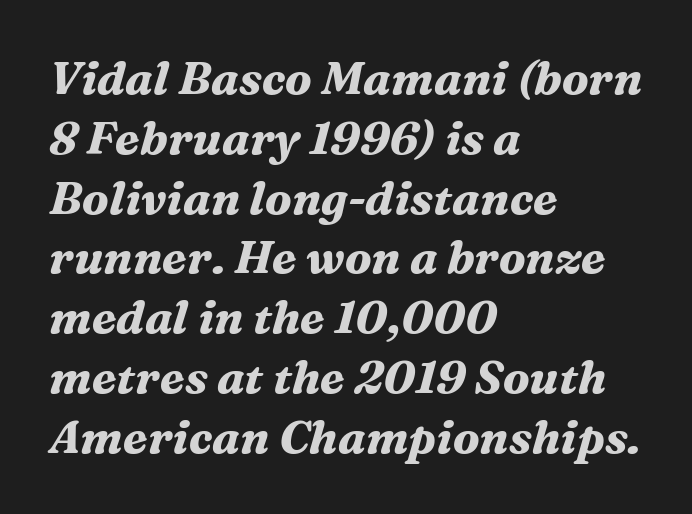
Q: Is the text bold? A: Yes.
Q: Is the text italic (slanted)? A: Yes, it leans right by about 16 degrees.
Q: Is the typeface a serif or a sans-serif typeface? A: Serif.
Q: Is the text underlined? A: No.
Q: How is the paragraph aligned? A: Left-aligned.
Q: Is the spacing between letters normal or unusually wide? A: Normal.
Q: Is the spacing between lines tight, normal or loose? A: Normal.
Q: Width (condensed, normal, or wide)? A: Normal.
Q: Stroke contrast? A: Medium.
Q: x-height? A: Medium.
Q: Monospaced? A: No.
